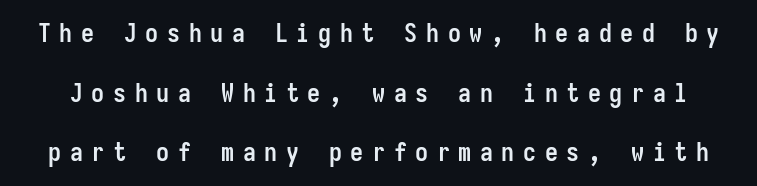
The letterforms stand isolated, each surrounded by extra space. Descenders are the only things crossing below the line. Is there any slant? The stems are plumb. Strokes here are thick enough to call this a true bold.
